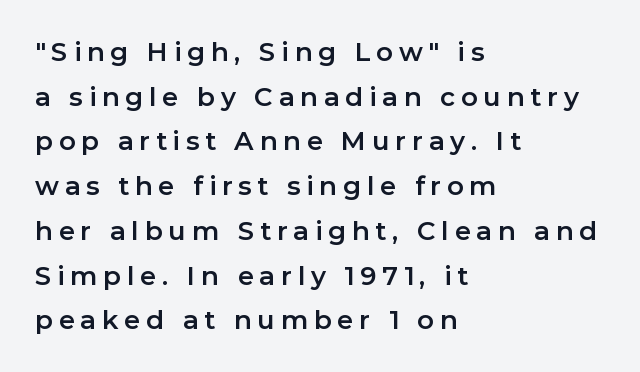
{"italic": "no", "underline": "no", "align": "left", "line_spacing_ratio": 1.72, "letter_spacing": "wide", "letter_spacing_em": 0.22, "glyph_px": 26}
